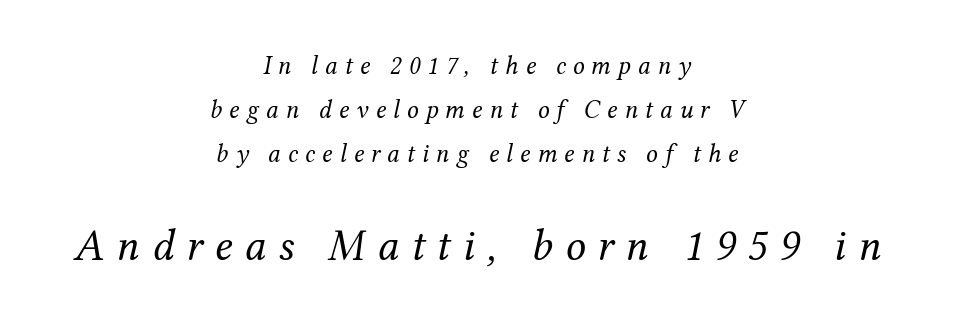
These two chunks differ in scale, with the bottom chunk taking the larger measure. The letterforms sit at book weight or below. Observe the lean: these are italic letterforms. A typesetter would call this heavily tracked-out type. Typographically, this falls in the serif category. One-word summary of the alignment: center.
